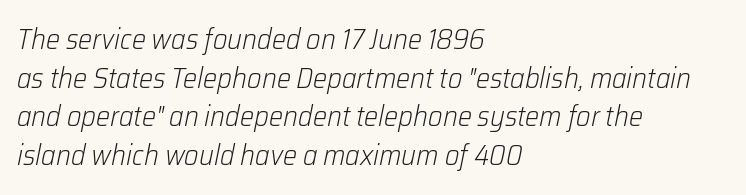
{"italic": "yes", "lean": "right", "slant_degrees": 12, "bold": "no", "weight": "light", "width": "normal", "stroke_contrast": "low", "x_height": "medium", "monospaced": "no", "underline": "no", "align": "left", "line_spacing": "normal", "line_spacing_ratio": 1.38, "letter_spacing": "normal", "letter_spacing_em": 0.0, "glyph_px": 28}
